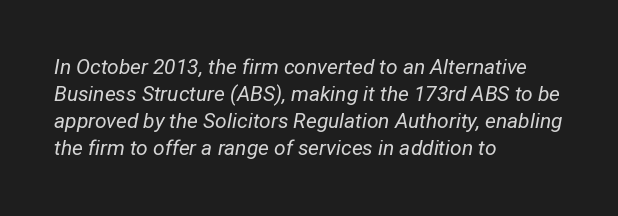
Q: Is the text bold? A: No.
Q: Is the text italic (slanted)? A: Yes, it leans right by about 12 degrees.
Q: Is the text underlined? A: No.
Q: How is the paragraph aligned? A: Left-aligned.
Q: Is the spacing between letters normal or unusually wide? A: Normal.
Q: Is the spacing between lines tight, normal or loose? A: Normal.
